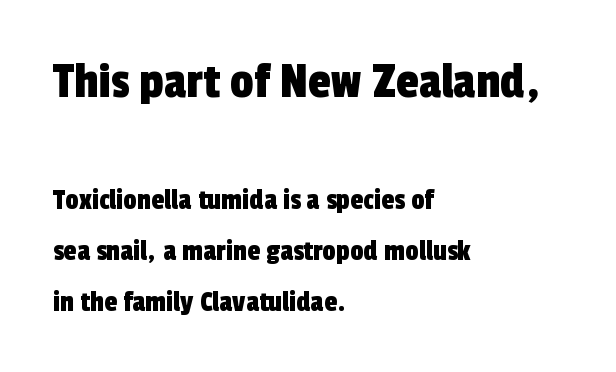
{"serif": "no", "width": "condensed", "x_height": "medium", "monospaced": "no", "underline": "no", "align": "left", "line_spacing": "normal", "line_spacing_ratio": 1.7, "letter_spacing": "normal", "letter_spacing_em": 0.0, "larger_block": "first", "size_ratio": 1.73, "glyph_px": 52}
